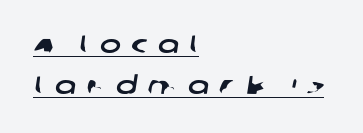
This rendering features underlined lettering. Display-style spreading of the glyphs; the letterfit is very open. These lines sit exactly where default settings would place them. The rendering anchors every line to the left-hand side.
